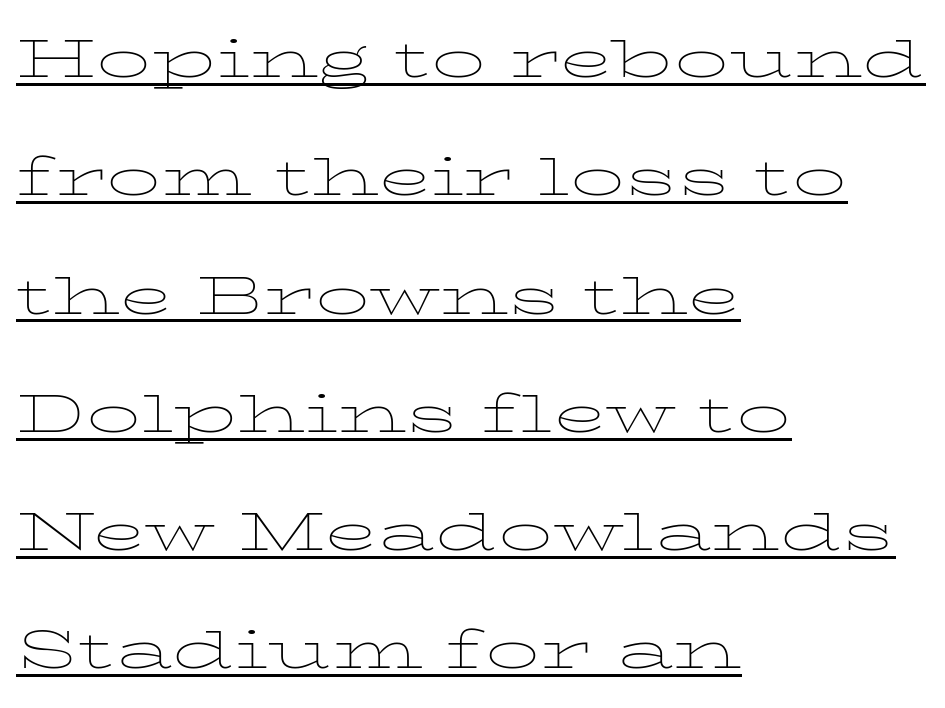
The image shows 54 px thin, wide serif type, upright; set left-aligned, loose line spacing (2.19x), normal letter spacing, underlined; low stroke contrast and a medium x-height.
